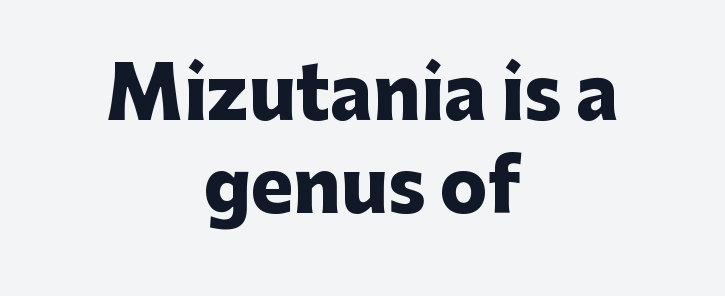
Q: Is the text bold? A: Yes.
Q: Is the text italic (slanted)? A: No, it is upright.
Q: Is the typeface a serif or a sans-serif typeface? A: Sans-serif.
Q: Is the text underlined? A: No.
Q: How is the paragraph aligned? A: Centered.
Q: Is the spacing between letters normal or unusually wide? A: Normal.
Q: Is the spacing between lines tight, normal or loose? A: Normal.
Q: Width (condensed, normal, or wide)? A: Normal.
Q: Stroke contrast? A: Low.
Q: x-height? A: Medium.
Q: Monospaced? A: No.
